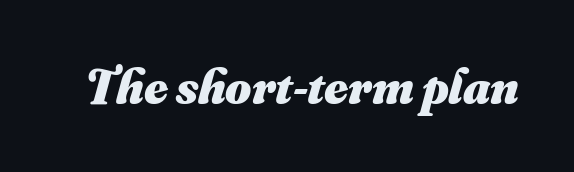
The image shows 50 px heavy type; set normal letter spacing, not underlined; medium stroke contrast and a small x-height.
